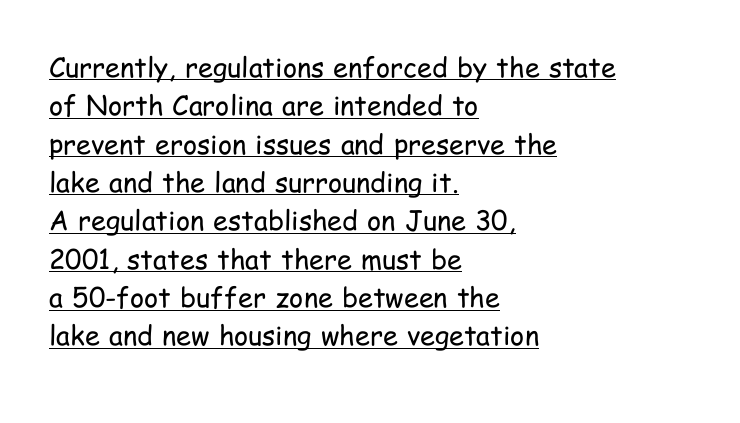
{"italic": "no", "bold": "no", "underline": "yes", "align": "left", "line_spacing": "normal", "line_spacing_ratio": 1.42, "letter_spacing": "normal", "letter_spacing_em": 0.0, "glyph_px": 27}
